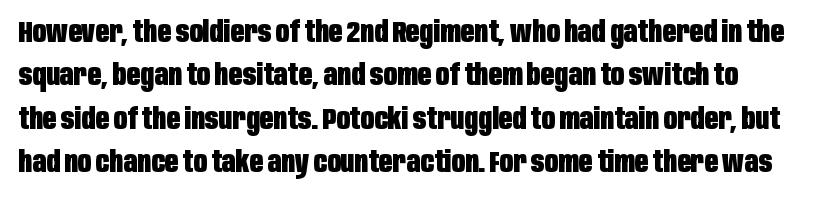
The image shows 30 px heavy, condensed sans-serif type, upright; set normal line spacing (1.45x), normal letter spacing, not underlined; low stroke contrast and a large x-height.
